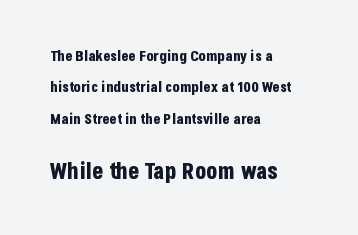
The image shows 23 px bold type, upright; set left-aligned, loose line spacing (2.09x), normal letter spacing, not underlined; the second (bottom) block is 1.53x larger.
